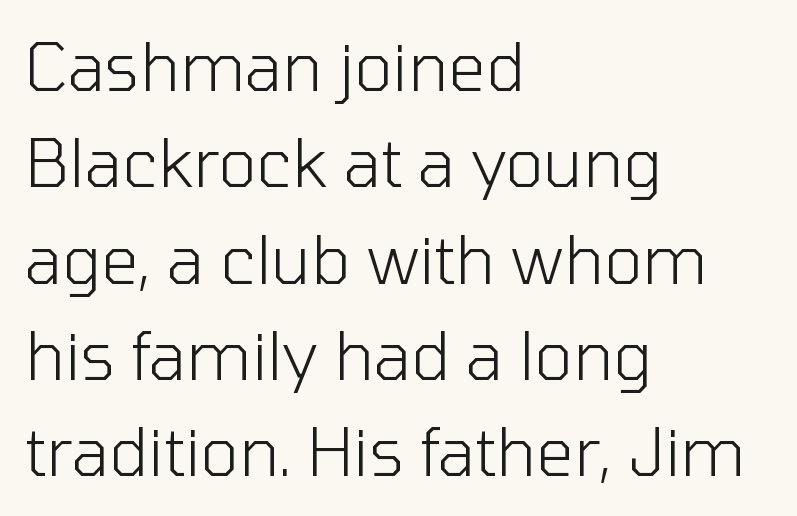
{"serif": "no", "italic": "no", "bold": "no", "weight": "light", "width": "normal", "stroke_contrast": "low", "x_height": "medium", "monospaced": "no", "underline": "no", "align": "left", "line_spacing": "normal", "line_spacing_ratio": 1.46, "letter_spacing": "normal", "letter_spacing_em": 0.0, "glyph_px": 66}
